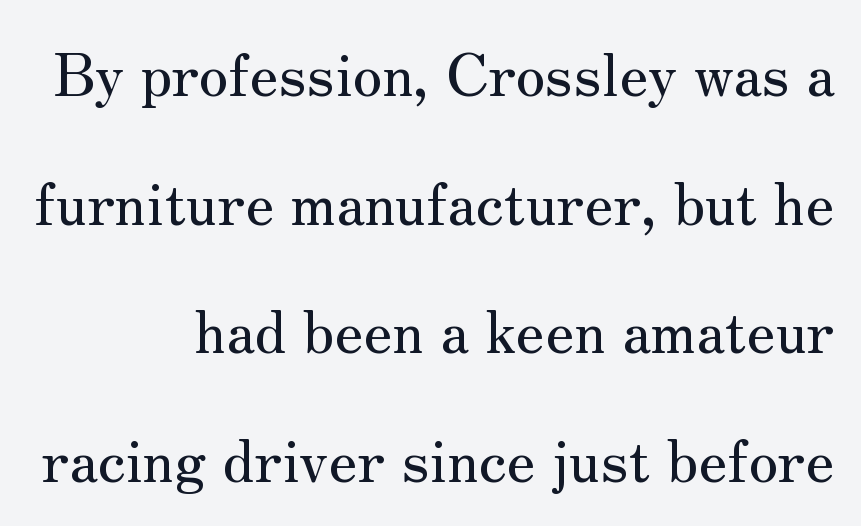
Q: Is the text italic (slanted)? A: No, it is upright.
Q: Is the typeface a serif or a sans-serif typeface? A: Serif.
Q: Is the text underlined? A: No.
Q: How is the paragraph aligned? A: Right-aligned.
Q: Is the spacing between letters normal or unusually wide? A: Normal.
Q: Is the spacing between lines tight, normal or loose? A: Loose.
Q: Width (condensed, normal, or wide)? A: Normal.
Q: Stroke contrast? A: Medium.
Q: x-height? A: Small.
Q: Monospaced? A: No.
